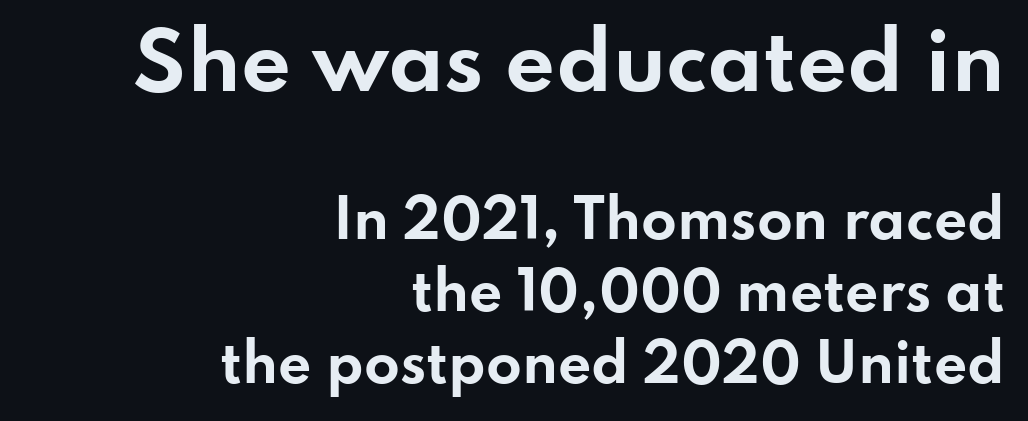
Q: Is the text bold? A: Yes.
Q: Is the text italic (slanted)? A: No, it is upright.
Q: Is the typeface a serif or a sans-serif typeface? A: Sans-serif.
Q: Is the text underlined? A: No.
Q: How is the paragraph aligned? A: Right-aligned.
Q: Is the spacing between letters normal or unusually wide? A: Normal.
Q: Is the spacing between lines tight, normal or loose? A: Normal.
Q: Which block of text is set in a larger size, the first (top) or the second (bottom)? A: The first (top) one.
Q: Width (condensed, normal, or wide)? A: Wide.
Q: Stroke contrast? A: Low.
Q: x-height? A: Small.
Q: Monospaced? A: No.
